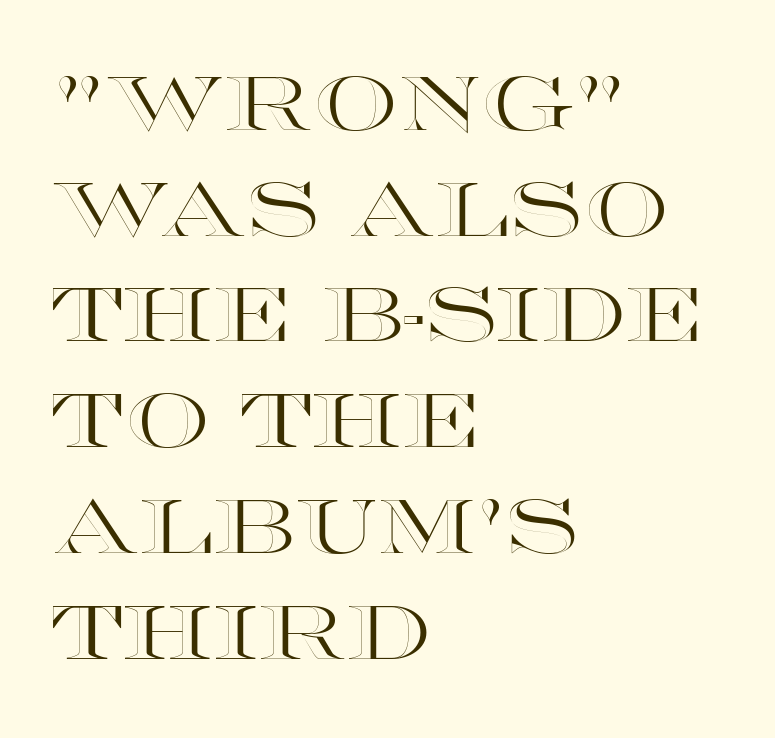
Posture: vertical. Quick note: underline off. This sample has the flowing, uneven cadence of proportional lettering. Is the letter spacing exaggerated? No — it looks like the ordinary default.
